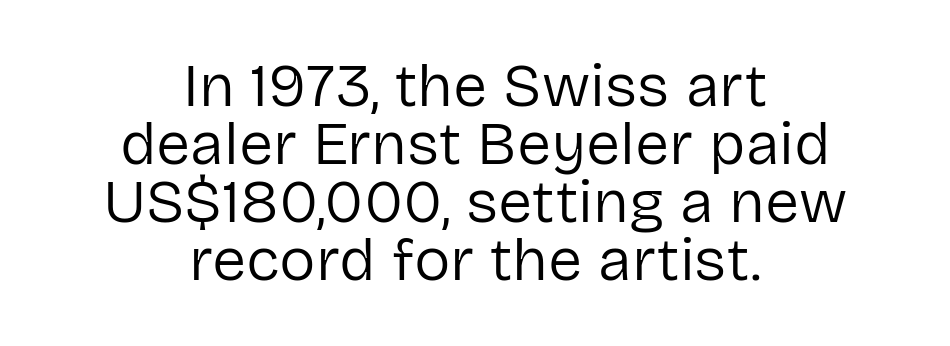
The image shows 61 px regular-weight sans-serif type, upright; set centered, tight line spacing (0.95x), normal letter spacing, not underlined; low stroke contrast and a medium x-height.
